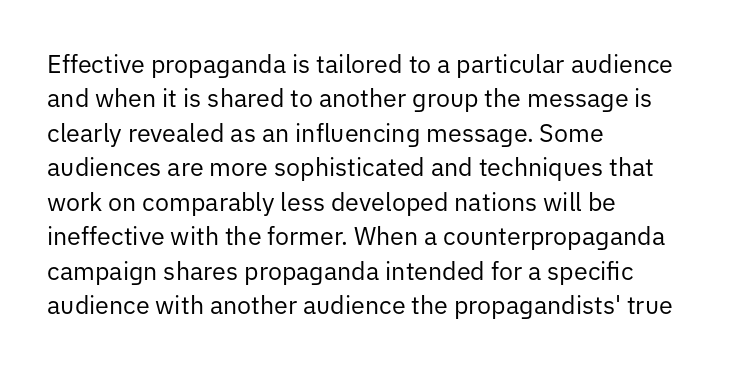
{"italic": "no", "bold": "no", "underline": "no", "align": "left", "line_spacing": "normal", "line_spacing_ratio": 1.38, "letter_spacing": "normal", "letter_spacing_em": 0.0, "glyph_px": 25}
